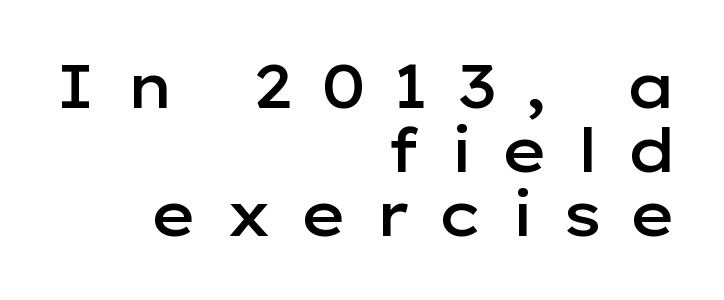
{"serif": "no", "italic": "no", "bold": "semi", "weight": "semibold", "width": "wide", "stroke_contrast": "low", "x_height": "medium", "monospaced": "no", "underline": "no", "align": "right", "line_spacing": "tight", "line_spacing_ratio": 1.05, "letter_spacing": "wide", "letter_spacing_em": 0.43, "glyph_px": 61}
